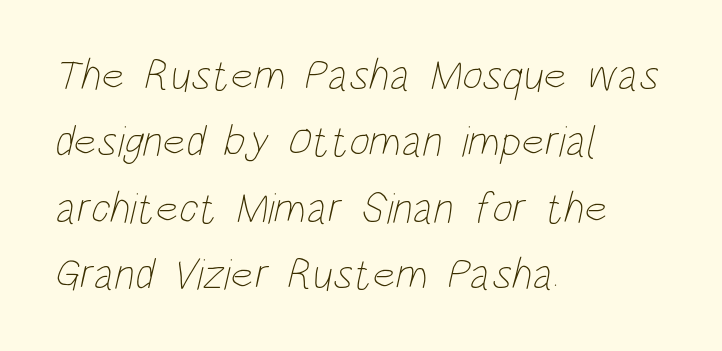
The image shows 44 px thin, condensed type; set left-aligned, normal line spacing (1.51x), normal letter spacing, not underlined; low stroke contrast and a large x-height.
